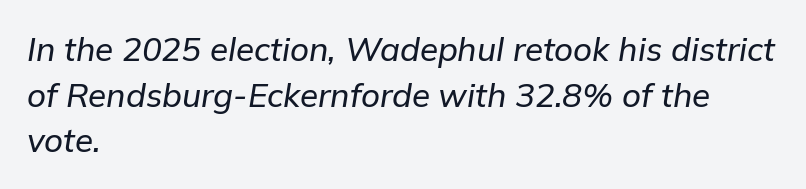
The image shows 33 px text type, italic (leaning right); set left-aligned, normal line spacing (1.38x), normal letter spacing, not underlined; low stroke contrast and a medium x-height.
